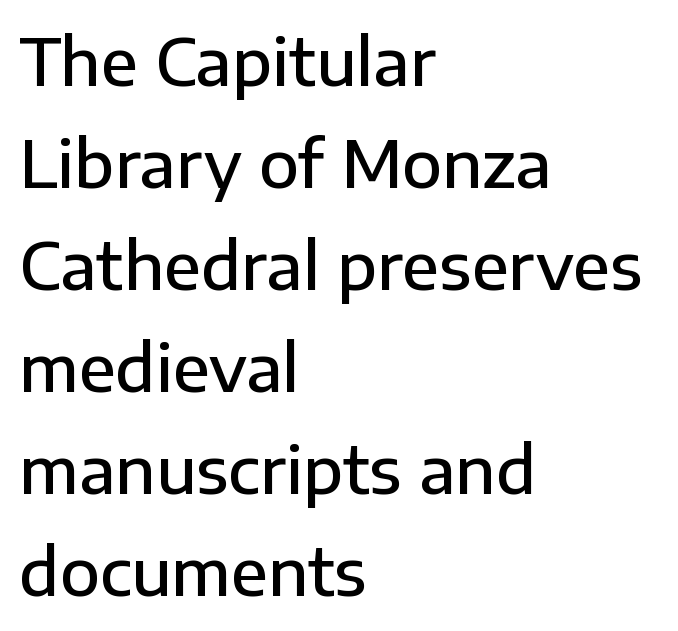
{"serif": "no", "italic": "no", "bold": "semi", "weight": "semibold", "width": "normal", "stroke_contrast": "low", "x_height": "medium", "monospaced": "no", "underline": "no", "align": "left", "line_spacing": "normal", "line_spacing_ratio": 1.57, "letter_spacing": "normal", "letter_spacing_em": 0.0, "glyph_px": 65}
